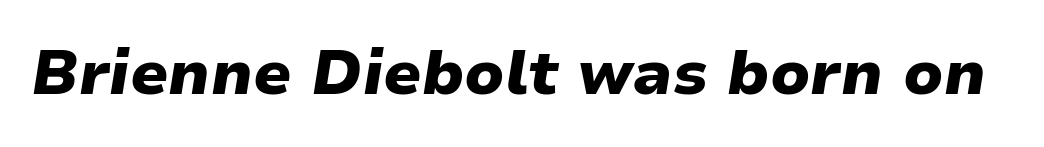
{"italic": "yes", "lean": "right", "slant_degrees": 9, "bold": "yes", "weight": "heavy", "width": "normal", "stroke_contrast": "low", "x_height": "medium", "monospaced": "no", "underline": "no", "letter_spacing": "normal", "letter_spacing_em": 0.0, "glyph_px": 62}
